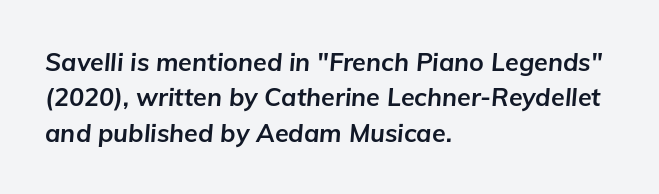
{"italic": "yes", "lean": "right", "slant_degrees": 5, "bold": "yes", "underline": "no", "align": "left", "line_spacing": "normal", "line_spacing_ratio": 1.42, "letter_spacing": "normal", "letter_spacing_em": 0.0, "glyph_px": 25}
